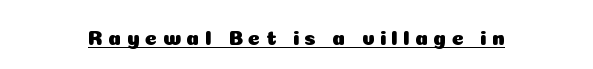
{"italic": "no", "underline": "yes", "letter_spacing": "wide", "letter_spacing_em": 0.25, "glyph_px": 21}
